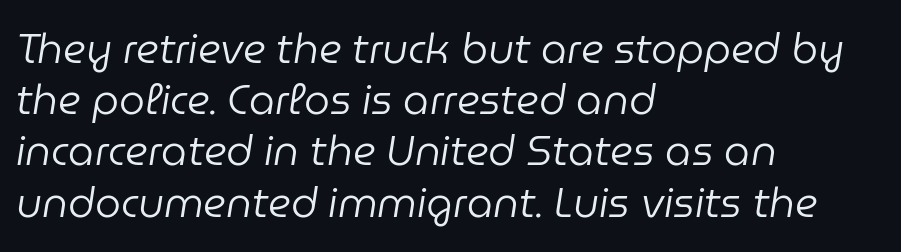
{"italic": "yes", "lean": "right", "slant_degrees": 9, "bold": "no", "weight": "regular", "width": "normal", "stroke_contrast": "low", "x_height": "medium", "monospaced": "no", "underline": "no", "align": "left", "line_spacing": "normal", "line_spacing_ratio": 1.25, "letter_spacing": "normal", "letter_spacing_em": 0.0, "glyph_px": 41}
